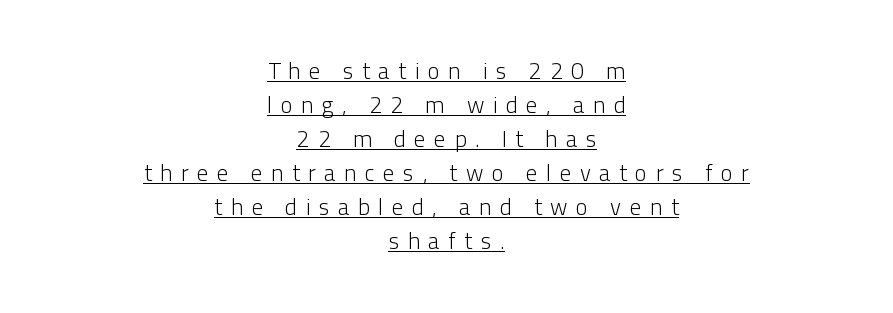
Q: Is the text bold? A: No.
Q: Is the text italic (slanted)? A: No, it is upright.
Q: Is the text underlined? A: Yes.
Q: How is the paragraph aligned? A: Centered.
Q: Is the spacing between letters normal or unusually wide? A: Unusually wide.
Q: Is the spacing between lines tight, normal or loose? A: Normal.
